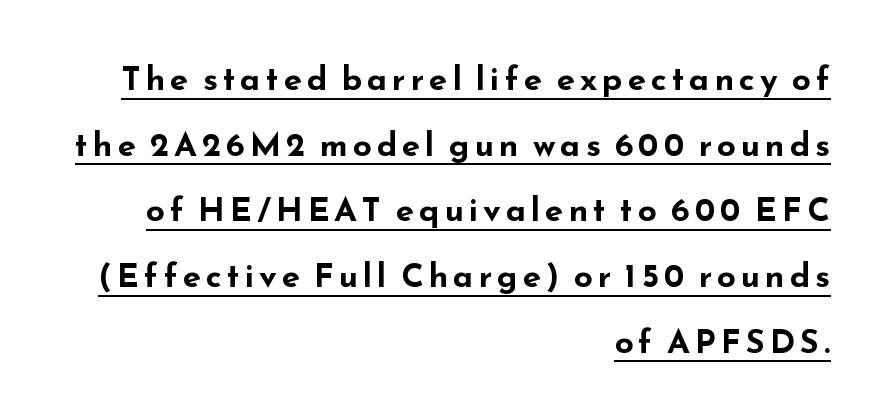
You could not count columns in this text — the font is proportionally spaced. Pretty heavy lettering here — definitely bold. Note: no serifs on the glyphs. Compared with undecorated copy, this sample adds a rule below the words. Students, observe: this is what heavily led, spacious text looks like. A typesetter would mark this as roman, not italic.
